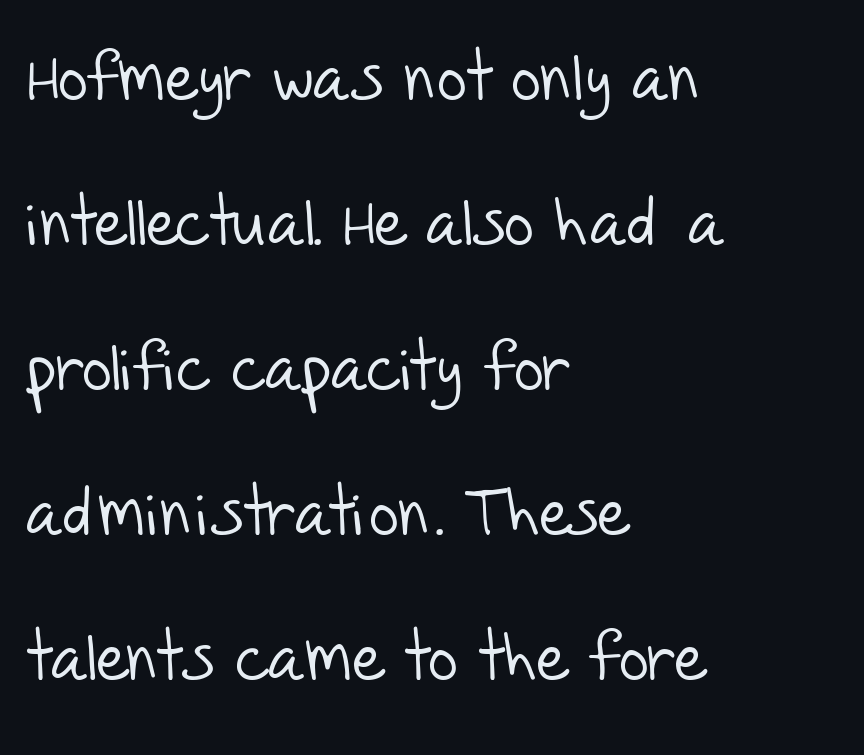
{"serif": "no", "bold": "no", "weight": "light", "width": "normal", "stroke_contrast": "low", "x_height": "large", "monospaced": "no", "underline": "no", "align": "left", "line_spacing": "loose", "line_spacing_ratio": 2.23, "letter_spacing": "normal", "letter_spacing_em": 0.0, "glyph_px": 65}
